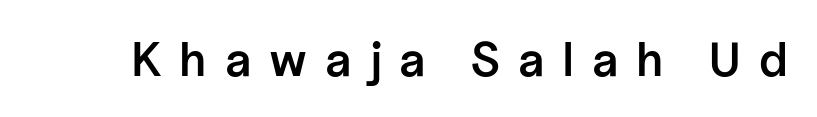
The space directly below the letters is spotless. The rendering uses a semibold face; strokes are thickened but not to full bold. There is plenty of visible air inserted between adjacent glyphs. You could not count columns in this text — the font is proportionally spaced. This is roman type, the default non-slanted kind. Classification — sans serif.
